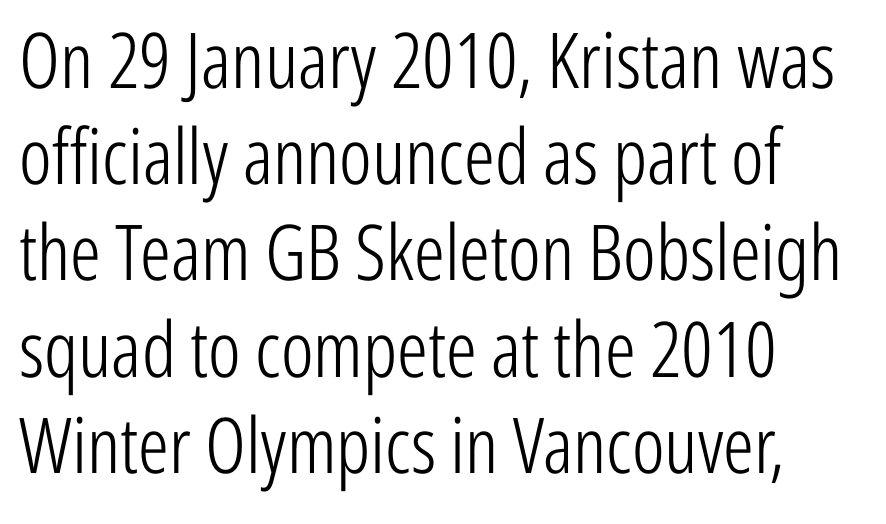
{"serif": "no", "italic": "no", "bold": "no", "weight": "light", "width": "condensed", "stroke_contrast": "low", "x_height": "medium", "monospaced": "no", "underline": "no", "align": "left", "line_spacing": "normal", "line_spacing_ratio": 1.25, "letter_spacing": "normal", "letter_spacing_em": 0.0, "glyph_px": 77}
